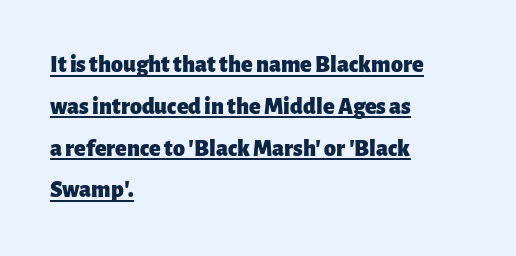
Q: Is the text bold? A: Yes.
Q: Is the text italic (slanted)? A: No, it is upright.
Q: Is the text underlined? A: Yes.
Q: How is the paragraph aligned? A: Left-aligned.
Q: Is the spacing between letters normal or unusually wide? A: Normal.
